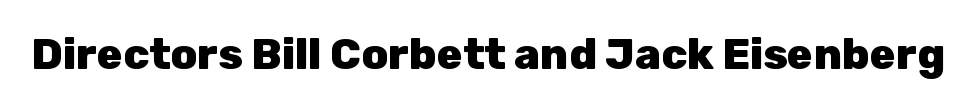
Set as a true bold cut, around the 700 mark. This rendering leaves character spacing at its baseline value. Serifs: no, the terminals of the letterforms are clean. Underlining? Definitely not there.
